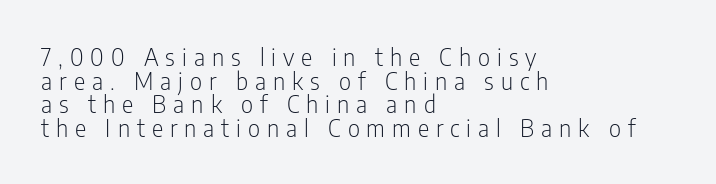
Q: Is the text bold? A: No.
Q: Is the text italic (slanted)? A: No, it is upright.
Q: Is the text underlined? A: No.
Q: How is the paragraph aligned? A: Left-aligned.
Q: Is the spacing between letters normal or unusually wide? A: Unusually wide.
Q: Is the spacing between lines tight, normal or loose? A: Tight.
